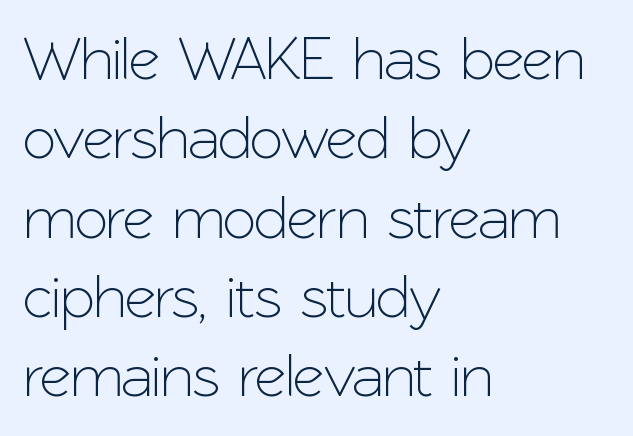
{"serif": "no", "italic": "no", "width": "normal", "stroke_contrast": "low", "x_height": "medium", "monospaced": "no", "underline": "no", "align": "left", "line_spacing": "normal", "line_spacing_ratio": 1.3, "letter_spacing": "normal", "letter_spacing_em": 0.0, "glyph_px": 61}
